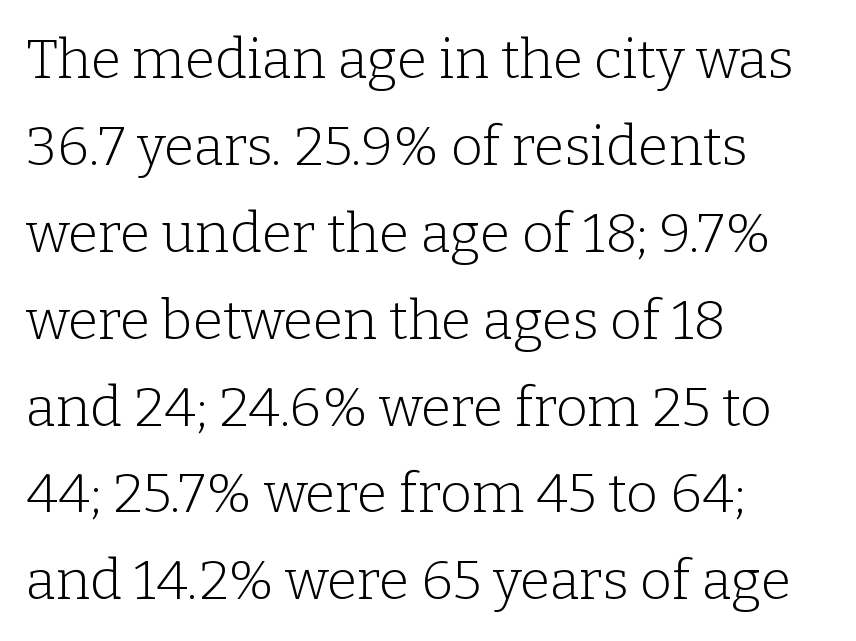
There is no visible air inserted between adjacent glyphs. Beneath every word, the page is bare. The face looks like a standard text weight, possibly lighter. This sample has the flowing, uneven cadence of proportional lettering.
